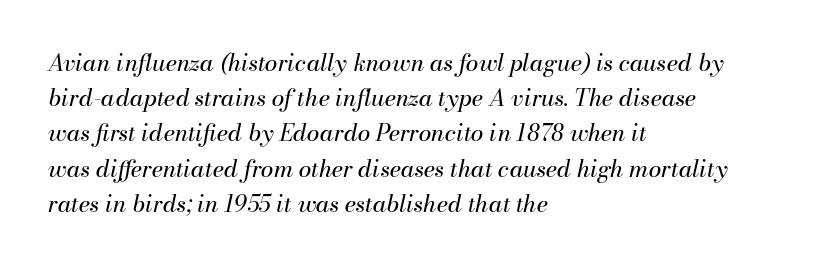
Q: Is the text bold? A: No.
Q: Is the text italic (slanted)? A: Yes, it leans right by about 13 degrees.
Q: Is the text underlined? A: No.
Q: How is the paragraph aligned? A: Left-aligned.
Q: Is the spacing between letters normal or unusually wide? A: Normal.
Q: Is the spacing between lines tight, normal or loose? A: Normal.
